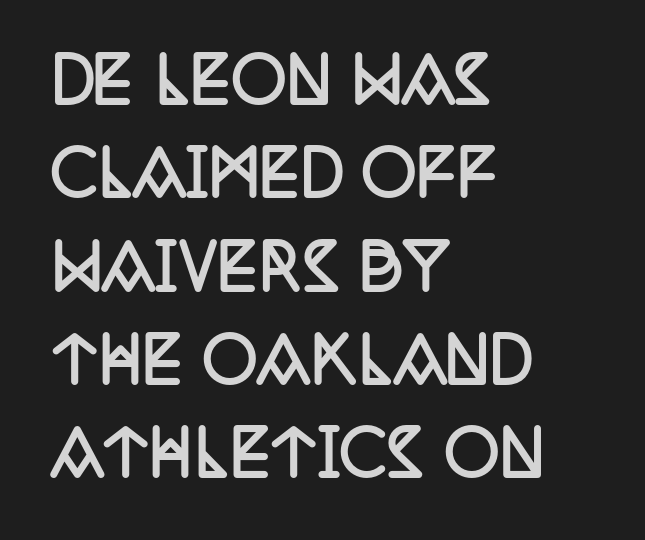
The image shows 61 px semibold, condensed serif type, upright; set left-aligned, normal line spacing (1.53x), normal letter spacing, not underlined; low stroke contrast and a large x-height.
